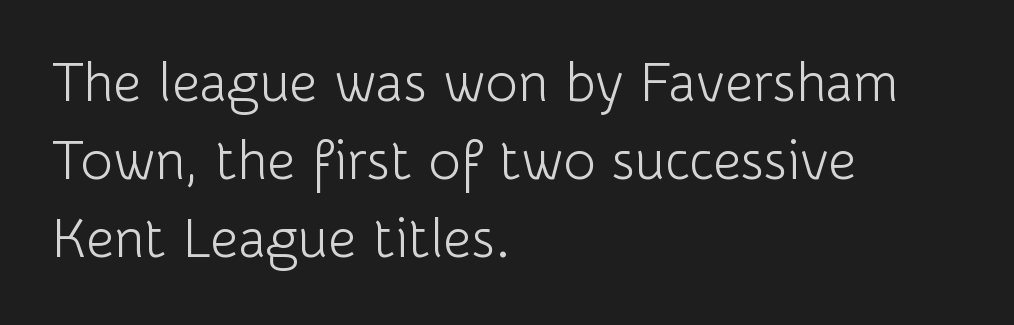
Q: Is the text bold? A: No.
Q: Is the text italic (slanted)? A: No, it is upright.
Q: Is the typeface a serif or a sans-serif typeface? A: Sans-serif.
Q: Is the text underlined? A: No.
Q: How is the paragraph aligned? A: Left-aligned.
Q: Is the spacing between letters normal or unusually wide? A: Normal.
Q: Is the spacing between lines tight, normal or loose? A: Normal.
Q: Width (condensed, normal, or wide)? A: Normal.
Q: Stroke contrast? A: Low.
Q: x-height? A: Medium.
Q: Monospaced? A: No.
